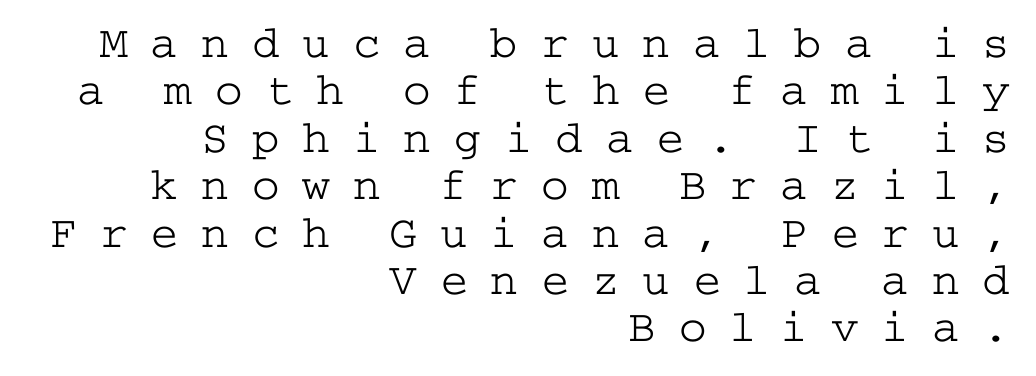
Words appear elongated and porous because spacing is wide. Small tapered or slab feet sit at the stroke ends, so this counts as serif. Vertical stems look standard width or narrower in stroke. The block of text is dense from top to bottom, with scant space between rows. Beneath every word, the page is bare. Leftover space on each line is placed entirely before the opening word.
